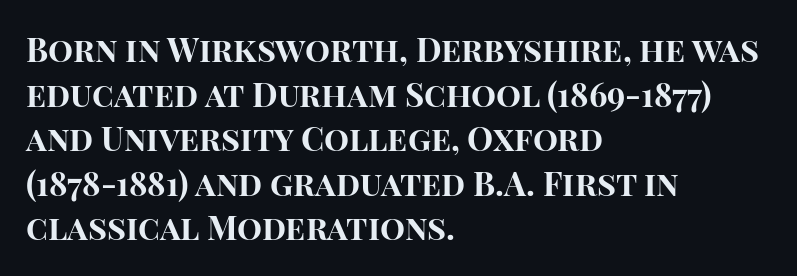
Unmarked baselines from the first word to the last. Notice how the stems are strictly vertical — no italics here. Notice how descenders clear the ascenders below comfortably — that's standard leading. Note: no serifs on the glyphs. Note the varied advance widths — an 'i' is clearly narrower than an 'm'. A classic flush-left, rag-right setting is used for this passage.
